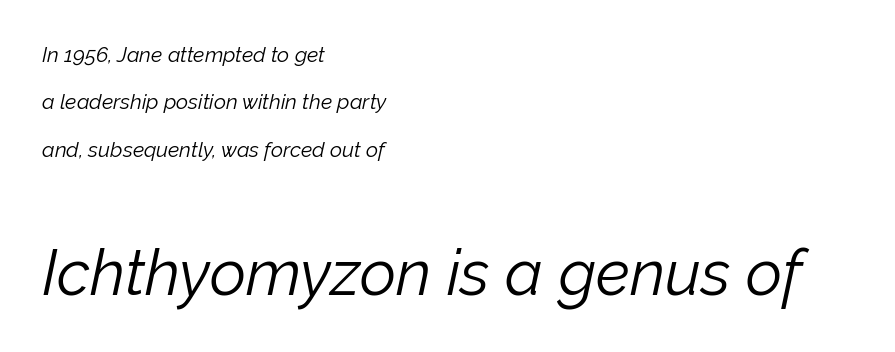
{"italic": "yes", "lean": "right", "slant_degrees": 12, "bold": "no", "weight": "light", "width": "normal", "stroke_contrast": "low", "x_height": "medium", "monospaced": "no", "underline": "no", "align": "left", "line_spacing": "loose", "line_spacing_ratio": 2.26, "letter_spacing": "normal", "letter_spacing_em": 0.0, "larger_block": "second", "size_ratio": 3.0, "glyph_px": 63}
